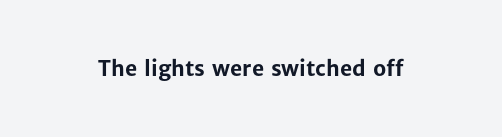
Q: Is the text bold? A: Yes.
Q: Is the text italic (slanted)? A: No, it is upright.
Q: Is the text underlined? A: No.
Q: Is the spacing between letters normal or unusually wide? A: Normal.
